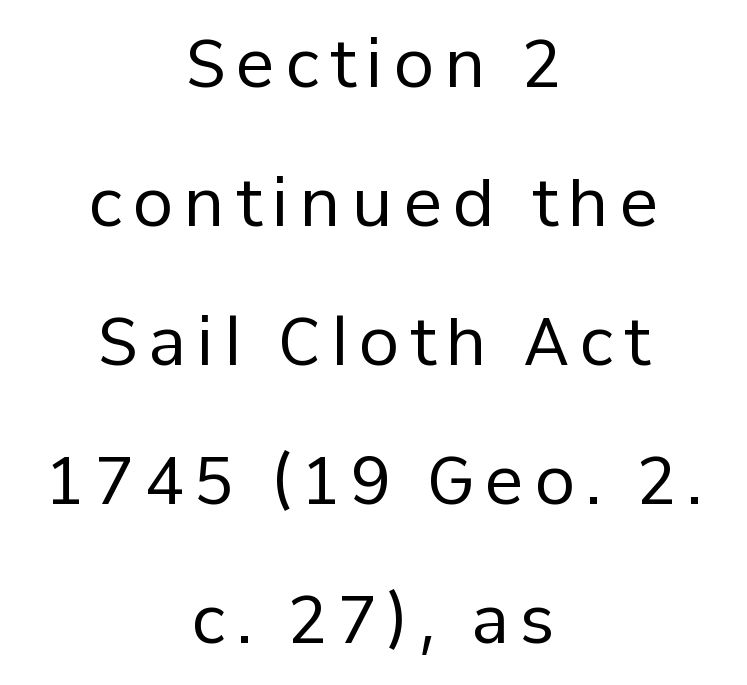
Q: Is the text bold? A: No.
Q: Is the text italic (slanted)? A: No, it is upright.
Q: Is the typeface a serif or a sans-serif typeface? A: Sans-serif.
Q: Is the text underlined? A: No.
Q: How is the paragraph aligned? A: Centered.
Q: Is the spacing between lines tight, normal or loose? A: Loose.
Q: Width (condensed, normal, or wide)? A: Normal.
Q: Stroke contrast? A: Low.
Q: x-height? A: Medium.
Q: Monospaced? A: No.
